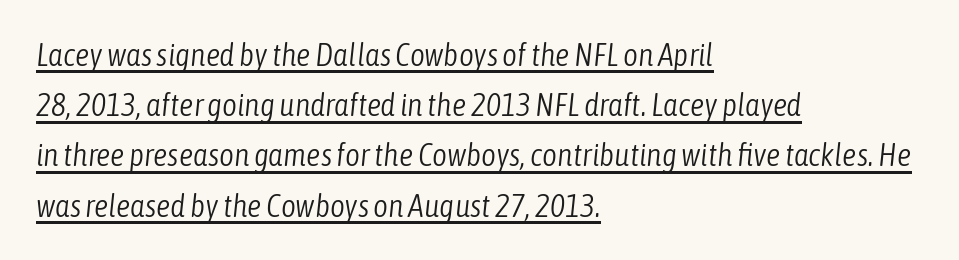
Vertical spacing — default. These glyphs show unthickened strokes, regular width or finer. The paragraph has a hard left edge and a soft right edge. Each word holds together tightly as a unit, with standard inter-letter gaps.
